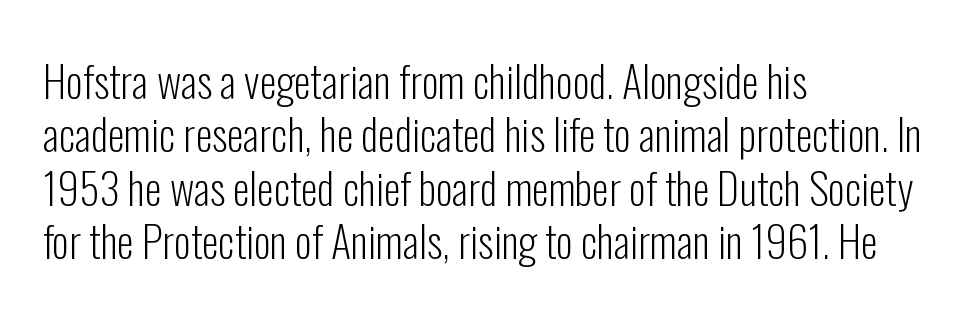
Q: Is the text bold? A: No.
Q: Is the text italic (slanted)? A: No, it is upright.
Q: Is the typeface a serif or a sans-serif typeface? A: Sans-serif.
Q: Is the text underlined? A: No.
Q: How is the paragraph aligned? A: Left-aligned.
Q: Is the spacing between letters normal or unusually wide? A: Normal.
Q: Width (condensed, normal, or wide)? A: Condensed.
Q: Stroke contrast? A: Low.
Q: x-height? A: Medium.
Q: Monospaced? A: No.
